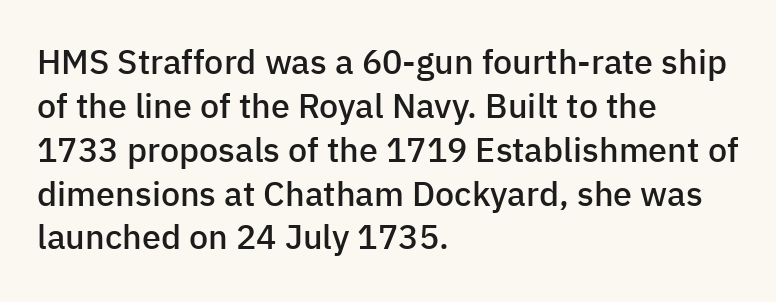
{"serif": "no", "italic": "no", "bold": "semi", "weight": "semibold", "width": "normal", "stroke_contrast": "low", "x_height": "medium", "monospaced": "no", "underline": "no", "align": "left", "line_spacing": "normal", "line_spacing_ratio": 1.29, "letter_spacing": "normal", "letter_spacing_em": 0.0, "glyph_px": 34}
